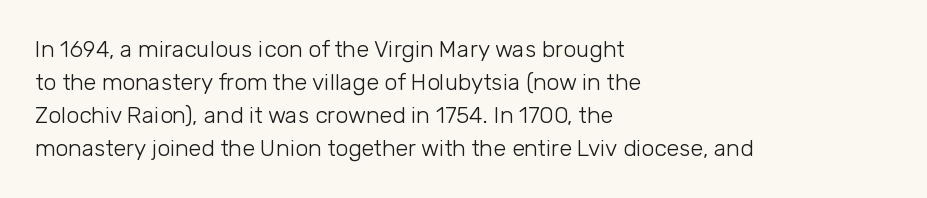
{"italic": "no", "bold": "no", "underline": "no", "align": "left", "line_spacing": "normal", "line_spacing_ratio": 1.44, "letter_spacing": "normal", "letter_spacing_em": 0.0, "glyph_px": 23}
